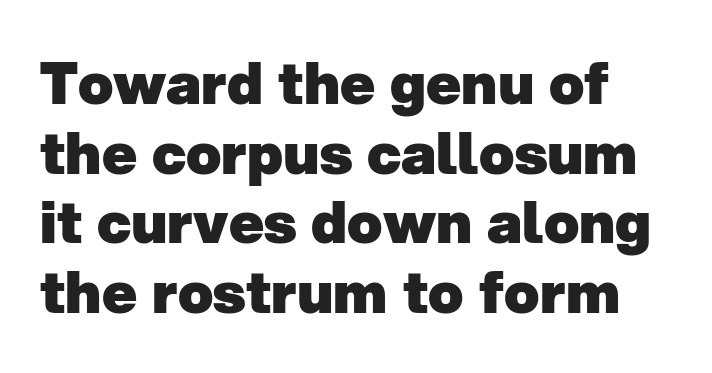
Q: Is the text bold? A: Yes.
Q: Is the typeface a serif or a sans-serif typeface? A: Sans-serif.
Q: Is the text underlined? A: No.
Q: Is the spacing between letters normal or unusually wide? A: Normal.
Q: Width (condensed, normal, or wide)? A: Normal.
Q: Stroke contrast? A: Low.
Q: x-height? A: Medium.
Q: Monospaced? A: No.
